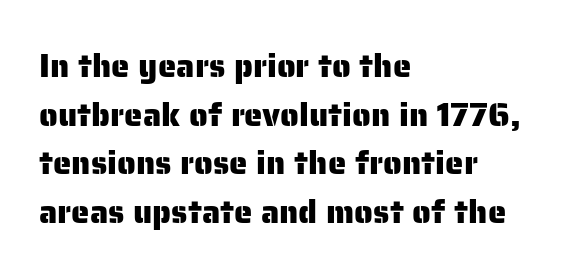
Check the space under the baseline: it is left empty. Is the block centered? No — it sits flush against the left margin. The letters carry no serifs — their stems end cleanly without finishing strokes. Looks like regular typesetting: each glyph gets only the width it needs. Leading: standard. Nope, not italic — everything's standing straight.
